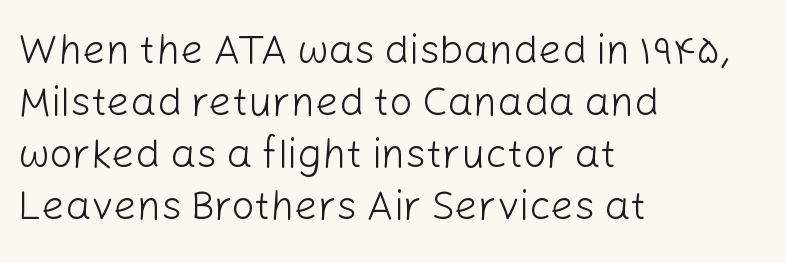
The image shows 41 px light sans-serif type, upright; set left-aligned, normal line spacing (1.27x), normal letter spacing, not underlined; low stroke contrast and a medium x-height.
